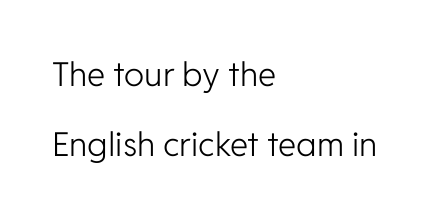
{"serif": "no", "italic": "no", "bold": "no", "weight": "light", "width": "normal", "stroke_contrast": "low", "x_height": "medium", "monospaced": "no", "underline": "no", "align": "left", "line_spacing": "loose", "line_spacing_ratio": 2.12, "letter_spacing": "normal", "letter_spacing_em": 0.0, "glyph_px": 33}
